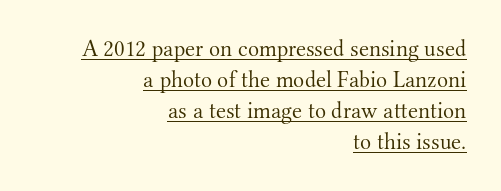
This rendering uses right alignment, leaving the left contour irregular. The rendering uses a moderate line-height, typical for paragraphs. The typesetting does not lean heavy: it is not bold. Look at the tracking — it's just the regular setting, nothing added. Style check: upright.
